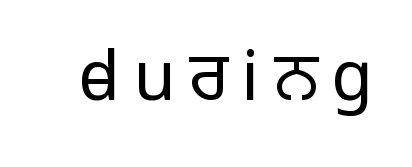
The image shows 68 px light sans-serif type, upright; set unusually wide letter spacing (+0.2 em), not underlined; low stroke contrast and a medium x-height.
